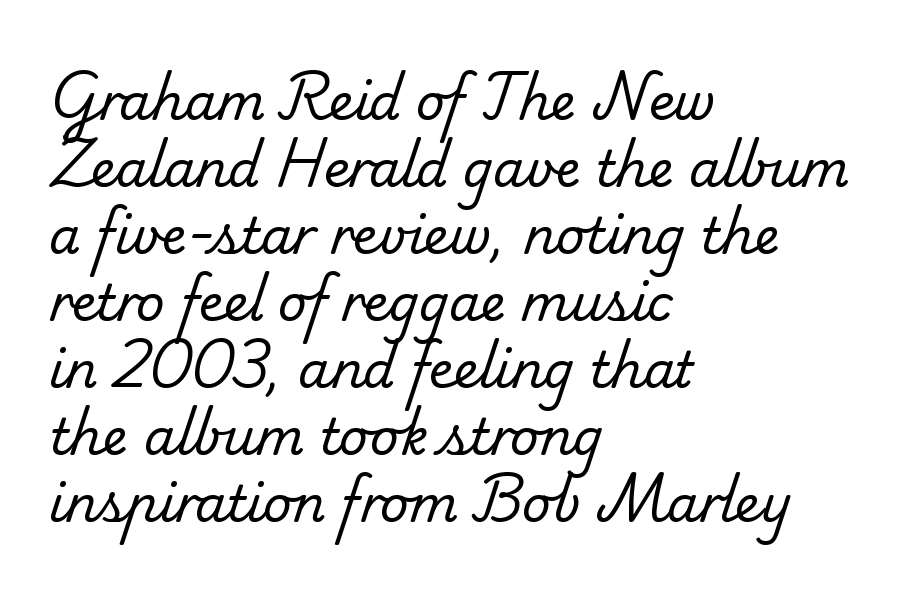
{"serif": "yes", "bold": "no", "weight": "regular", "width": "normal", "stroke_contrast": "low", "x_height": "small", "monospaced": "no", "underline": "no", "align": "left", "line_spacing": "normal", "line_spacing_ratio": 1.34, "letter_spacing": "normal", "letter_spacing_em": 0.0, "glyph_px": 50}
